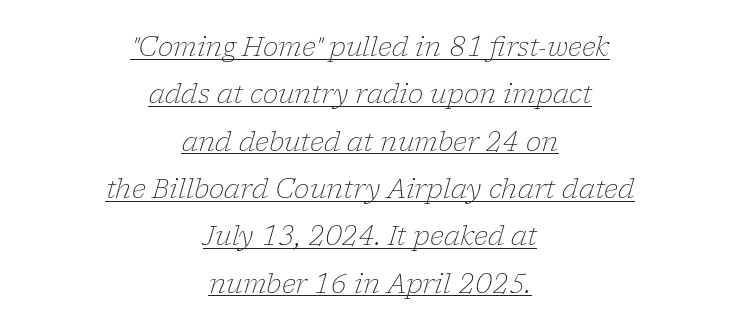
The image shows 26 px text type, italic (leaning right); set centered, line spacing 1.82x, normal letter spacing, underlined.
